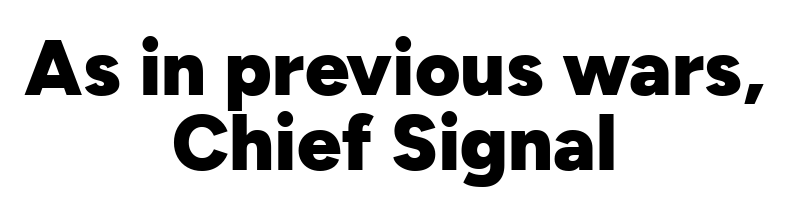
The image shows 78 px heavy sans-serif type, upright; set centered, tight line spacing (0.96x), normal letter spacing, not underlined; low stroke contrast and a medium x-height.
